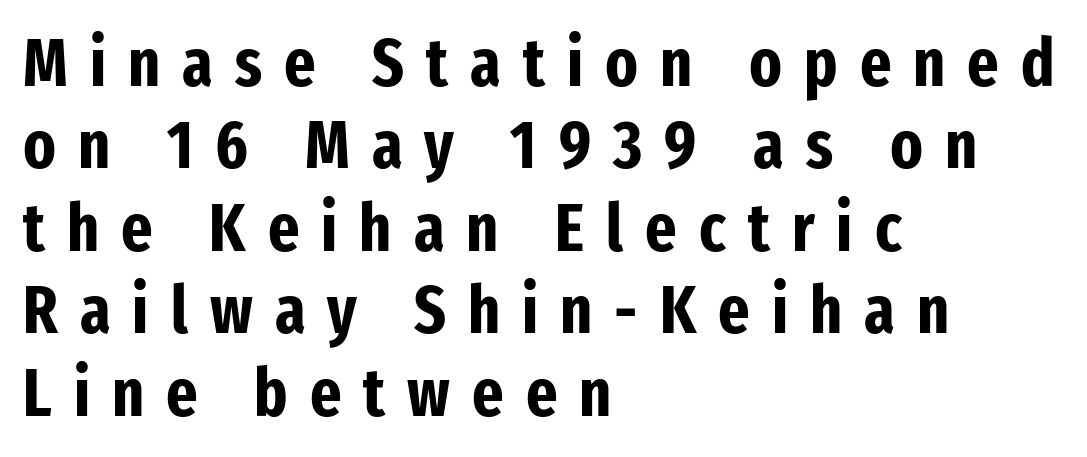
The image shows 67 px bold, condensed sans-serif type, upright; set left-aligned, line spacing 1.23x, unusually wide letter spacing (+0.33 em), not underlined; low stroke contrast and a medium x-height.
